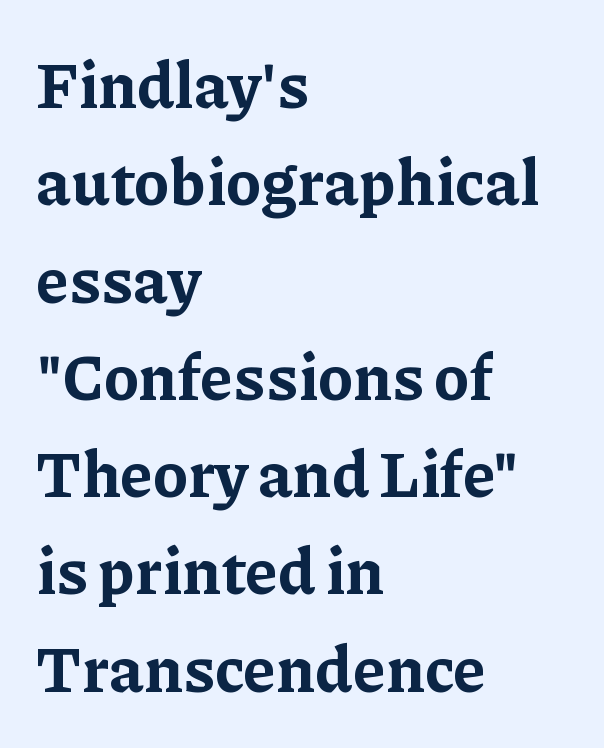
Q: Is the text bold? A: Yes.
Q: Is the text italic (slanted)? A: No, it is upright.
Q: Is the typeface a serif or a sans-serif typeface? A: Serif.
Q: Is the text underlined? A: No.
Q: How is the paragraph aligned? A: Left-aligned.
Q: Is the spacing between letters normal or unusually wide? A: Normal.
Q: Is the spacing between lines tight, normal or loose? A: Normal.
Q: Width (condensed, normal, or wide)? A: Normal.
Q: Stroke contrast? A: Low.
Q: x-height? A: Medium.
Q: Monospaced? A: No.
